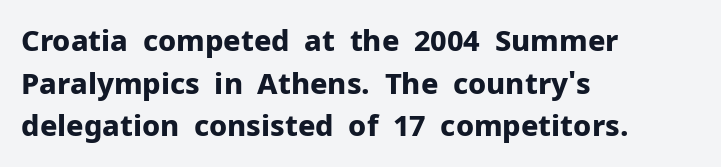
Spacing verdict: proportional, widths tailored to each character. Check where the strokes stop: nothing finishes them off — pure sans. Which margin do the lines hug? The left one — the right edge is uneven. The face used here has the dense, thick strokes of a bold.
